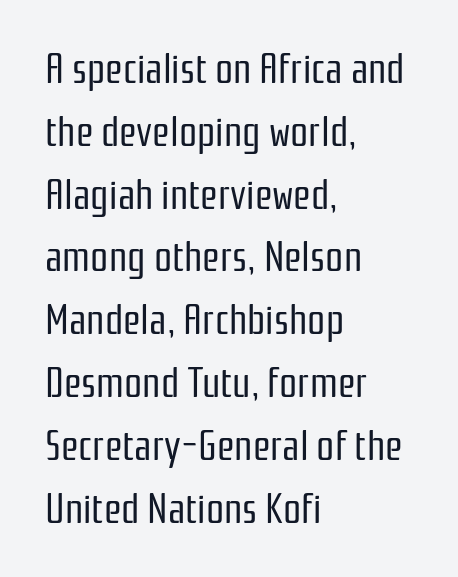
{"serif": "no", "italic": "no", "bold": "no", "weight": "regular", "width": "condensed", "stroke_contrast": "low", "x_height": "medium", "monospaced": "no", "underline": "no", "align": "left", "line_spacing": "normal", "line_spacing_ratio": 1.57, "letter_spacing": "normal", "letter_spacing_em": 0.0, "glyph_px": 40}
